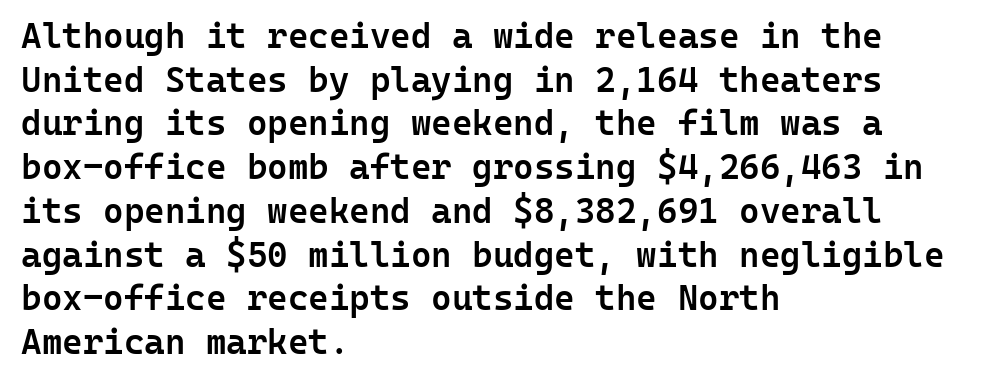
How heavy is the stroke? Medium-heavy — a semibold, shy of bold. Spacing verdict: monospaced, one width for all characters. Check where the strokes stop: nothing finishes them off — pure sans. Does extra space separate the letters? No, they use regular spacing. Italic: no, the glyphs are upright roman. The rendering anchors every line to the left-hand side.
